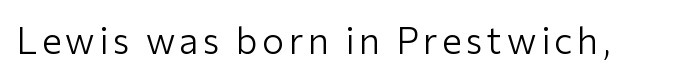
A typesetter would label this face a sans. No word sits above an underline. Upright lettering throughout. Varying glyph widths throughout — classic text-font behaviour. Heft: none added — not bold.
